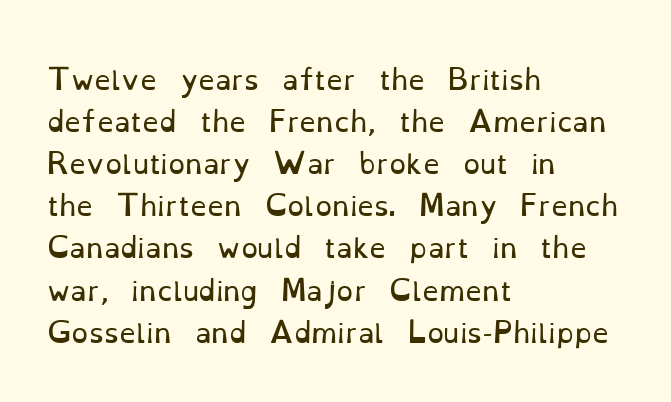
Q: Is the text bold? A: No.
Q: Is the text italic (slanted)? A: No, it is upright.
Q: Is the text underlined? A: No.
Q: How is the paragraph aligned? A: Left-aligned.
Q: Is the spacing between letters normal or unusually wide? A: Normal.
Q: Is the spacing between lines tight, normal or loose? A: Normal.
